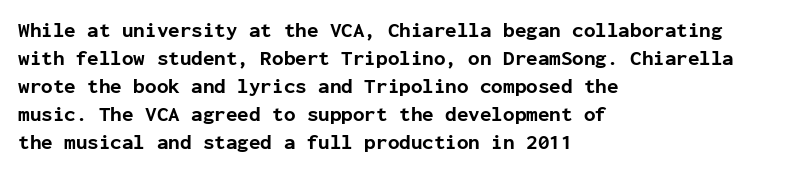
Q: Is the text bold? A: Yes.
Q: Is the text italic (slanted)? A: No, it is upright.
Q: Is the text underlined? A: No.
Q: How is the paragraph aligned? A: Left-aligned.
Q: Is the spacing between letters normal or unusually wide? A: Normal.
Q: Is the spacing between lines tight, normal or loose? A: Normal.
